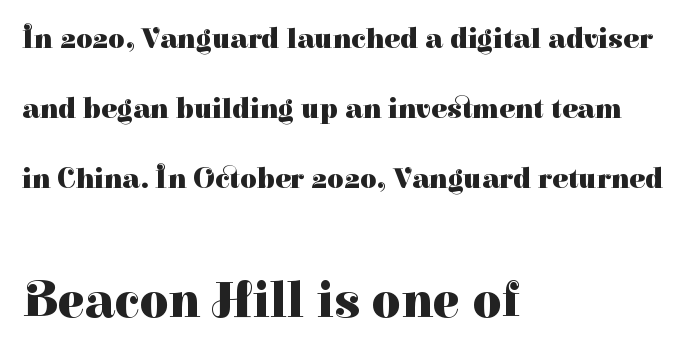
The image shows 50 px heavy serif type, upright; set left-aligned, loose line spacing (2.42x), normal letter spacing, not underlined; the second (bottom) block is 1.72x larger; high stroke contrast and a medium x-height.
